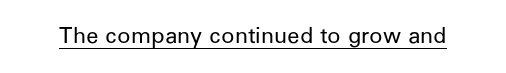
{"italic": "no", "bold": "no", "underline": "yes", "letter_spacing": "normal", "letter_spacing_em": 0.0, "glyph_px": 22}
